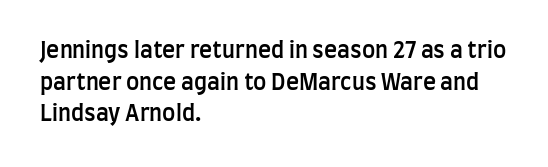
{"italic": "no", "bold": "semi", "underline": "no", "align": "left", "line_spacing": "normal", "line_spacing_ratio": 1.44, "letter_spacing": "normal", "letter_spacing_em": 0.0, "glyph_px": 22}
